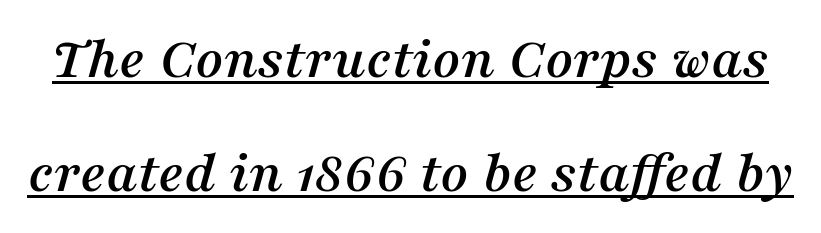
How are the letters spaced? Ordinarily, with no added tracking. The face used here is seriffed, in the tradition of book romans. Notice the wide empty band between every row — that's loose leading. These lines are rendered in a variable-pitch font. The string is rendered with underlining switched on.
